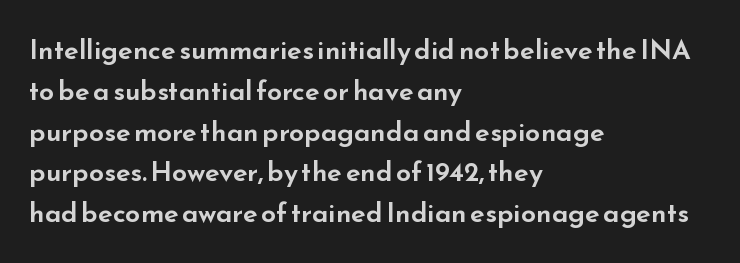
Q: Is the text italic (slanted)? A: No, it is upright.
Q: Is the text underlined? A: No.
Q: How is the paragraph aligned? A: Left-aligned.
Q: Is the spacing between letters normal or unusually wide? A: Normal.
Q: Is the spacing between lines tight, normal or loose? A: Normal.
